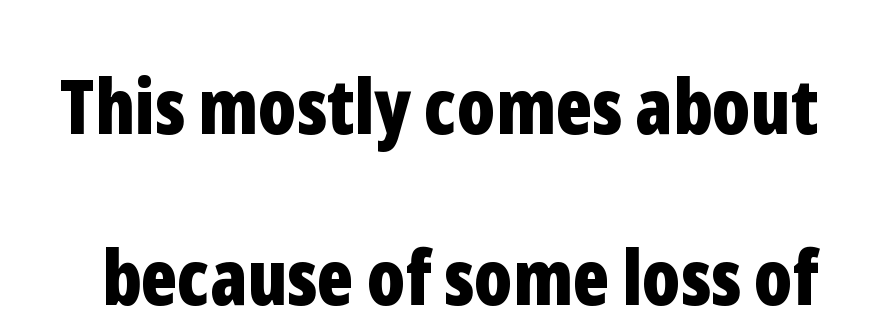
The image shows 77 px bold, condensed sans-serif type, upright; set loose line spacing (2.22x), normal letter spacing, not underlined; low stroke contrast and a medium x-height.
